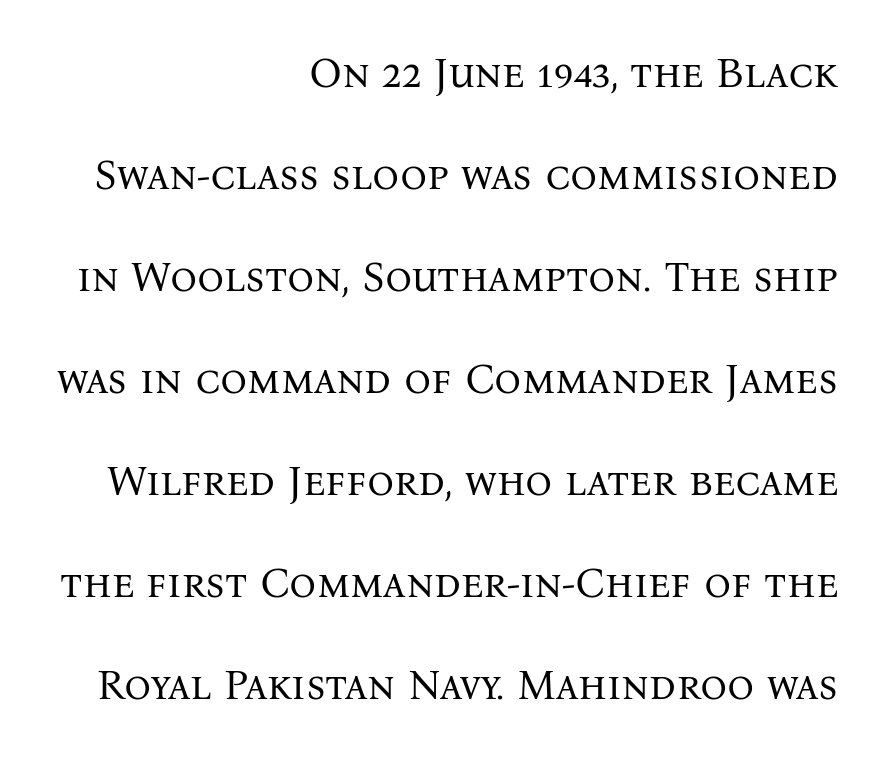
The image shows 42 px regular-weight serif type, upright; set right-aligned, loose line spacing (2.43x), normal letter spacing, not underlined; medium stroke contrast and a medium x-height.
